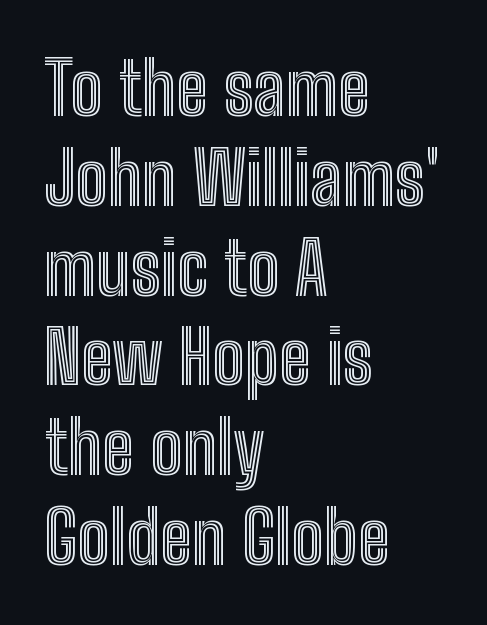
The image shows 73 px condensed type, upright; set left-aligned, line spacing 1.23x, normal letter spacing, not underlined; a medium x-height.
